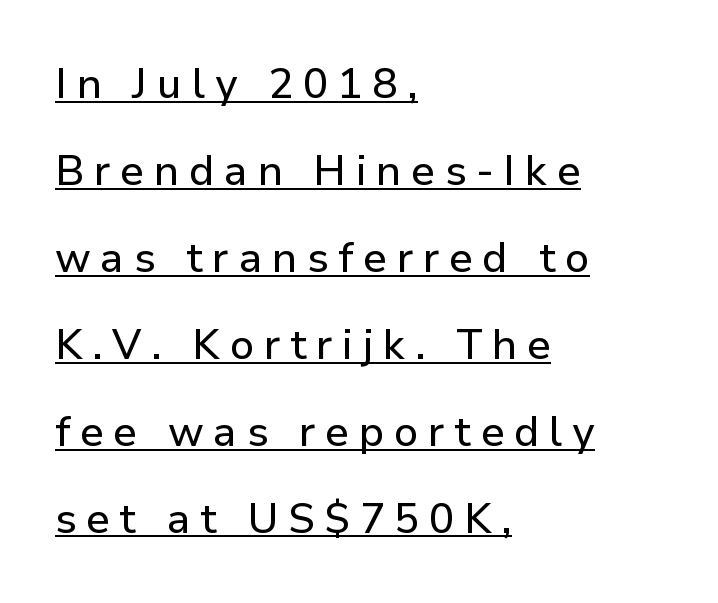
{"serif": "no", "italic": "no", "width": "normal", "stroke_contrast": "low", "x_height": "medium", "monospaced": "no", "underline": "yes", "align": "left", "line_spacing": "loose", "line_spacing_ratio": 2.07, "letter_spacing": "wide", "letter_spacing_em": 0.23, "glyph_px": 42}
